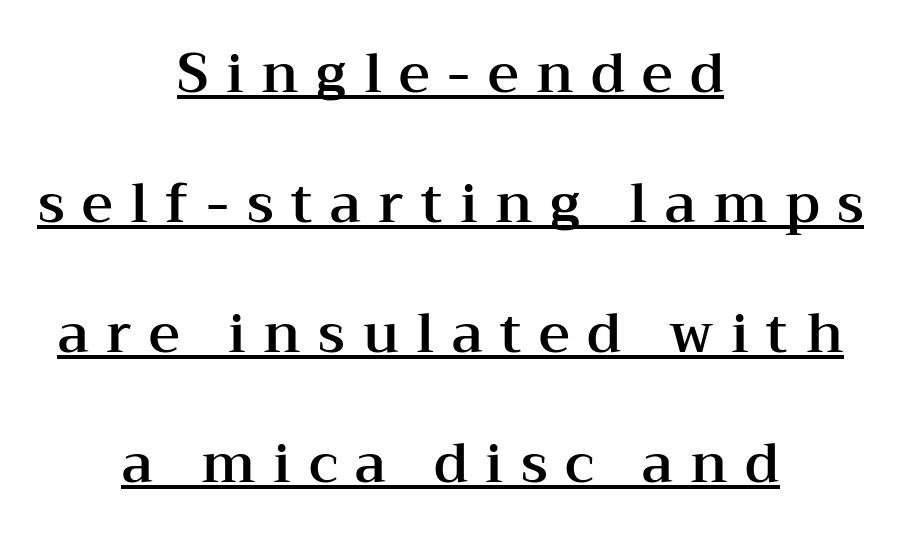
{"serif": "yes", "italic": "no", "width": "wide", "stroke_contrast": "medium", "x_height": "medium", "monospaced": "no", "underline": "yes", "align": "center", "line_spacing": "loose", "line_spacing_ratio": 2.41, "letter_spacing": "wide", "letter_spacing_em": 0.32, "glyph_px": 54}
